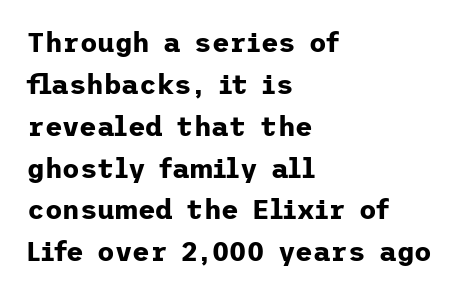
The face used here has the dense, thick strokes of a bold. Students, observe: this is what conventionally led text looks like. Notice how the stems are strictly vertical — no italics here. The setting favours the left margin, as ordinary paragraphs usually do.
